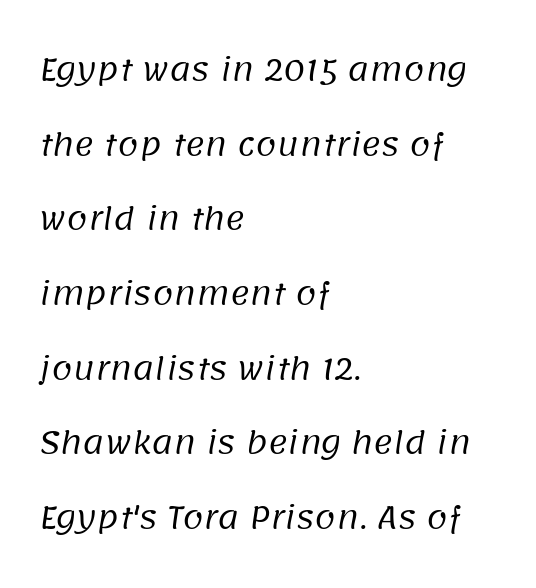
Glyph-to-glyph distance matches everyday printed text. If you measured baseline to baseline, you'd find a long distance. Bold? No — there's no thickening of the strokes. Is this a sans? Yes — the strokes have no serifs. The string is rendered with underlining switched off.
